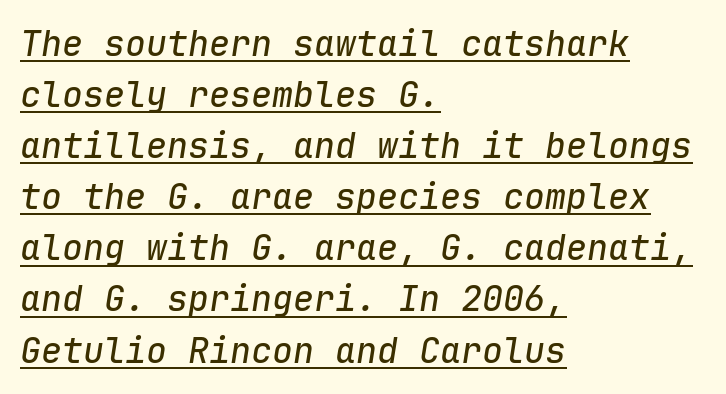
Tracking value appears to be zero — textbook default spacing. The setting favours the left margin, as ordinary paragraphs usually do. Would a proofreader flag this as italicized? Yes. The rows are spaced the way most documents space them. This rendering features underlined lettering. These lines are rendered in a fixed-pitch font.
